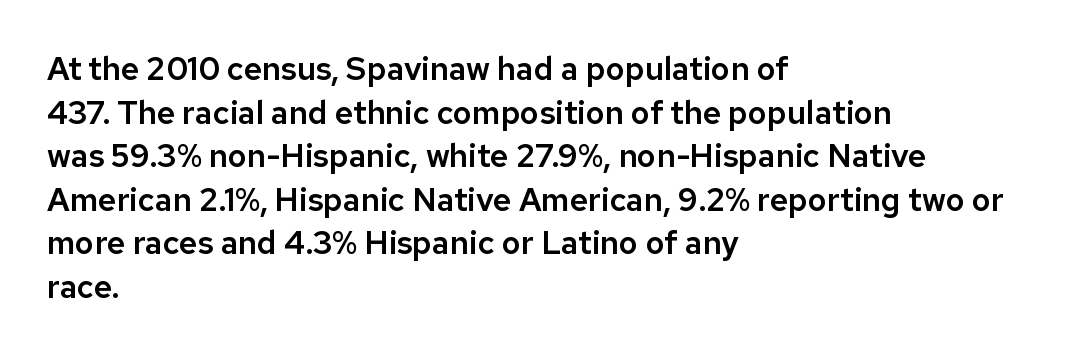
Spacing verdict: proportional, widths tailored to each character. Horizontally, the lines are justified to the leading edge only. The words here are not underlined. Spacing between characters is what you'd get straight out of the box. The lettering holds an erect, upright posture throughout. The face used here is a sans, in the tradition of grotesques and geometrics.
